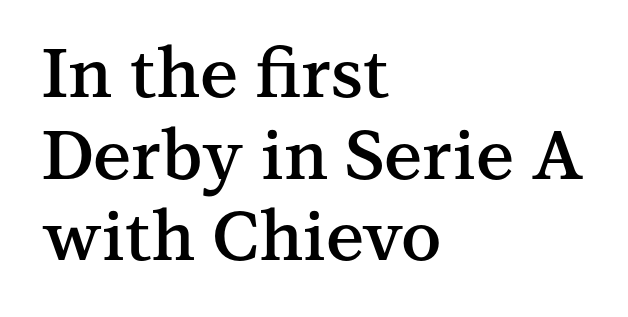
{"serif": "yes", "italic": "no", "bold": "semi", "weight": "semibold", "width": "normal", "stroke_contrast": "medium", "x_height": "medium", "monospaced": "no", "underline": "no", "align": "left", "line_spacing_ratio": 1.2, "letter_spacing": "normal", "letter_spacing_em": 0.0, "glyph_px": 68}
